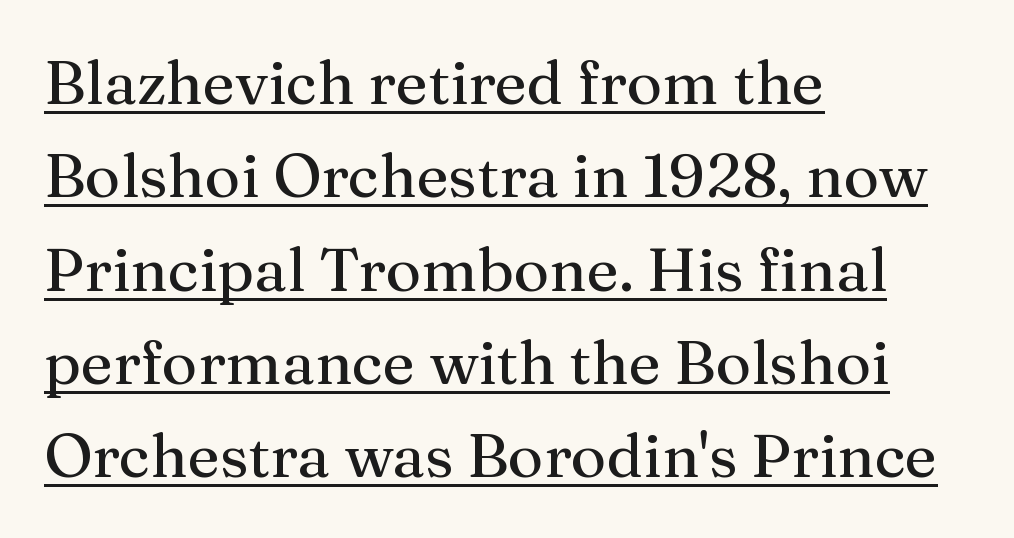
{"serif": "yes", "italic": "no", "width": "normal", "stroke_contrast": "medium", "x_height": "medium", "monospaced": "no", "underline": "yes", "align": "left", "line_spacing": "normal", "line_spacing_ratio": 1.53, "letter_spacing": "normal", "letter_spacing_em": 0.0, "glyph_px": 61}
